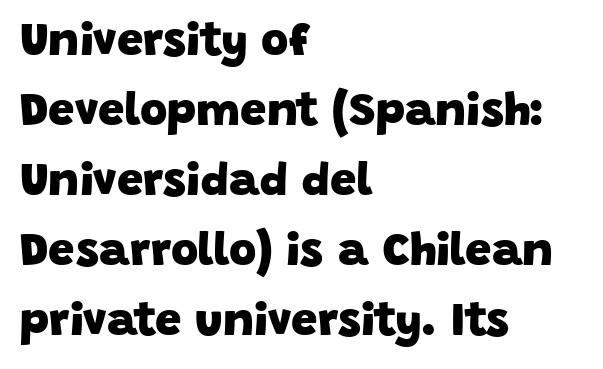
Look at the stroke-to-counter ratio: heavy, a bold. These lines are composed in type without serifs. Just letters on the line, the space beneath them empty. The rendering uses natural spacing where letterforms have individual widths. Inter-character spacing is left at the font's built-in metrics.
